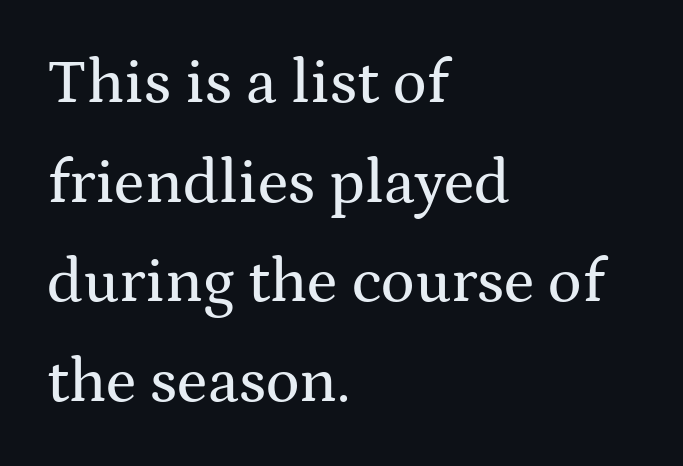
Q: Is the text italic (slanted)? A: No, it is upright.
Q: Is the typeface a serif or a sans-serif typeface? A: Serif.
Q: Is the text underlined? A: No.
Q: How is the paragraph aligned? A: Left-aligned.
Q: Is the spacing between letters normal or unusually wide? A: Normal.
Q: Is the spacing between lines tight, normal or loose? A: Normal.
Q: Width (condensed, normal, or wide)? A: Wide.
Q: Stroke contrast? A: Medium.
Q: x-height? A: Medium.
Q: Monospaced? A: No.
